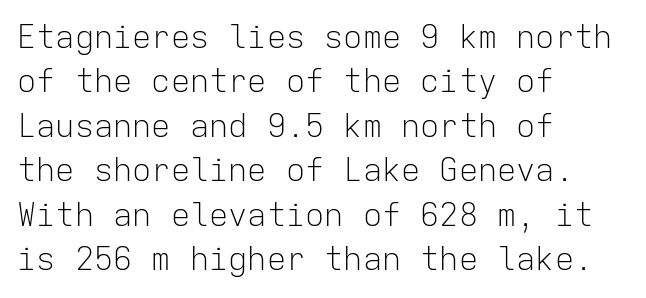
{"serif": "no", "italic": "no", "bold": "no", "weight": "light", "width": "normal", "stroke_contrast": "low", "x_height": "medium", "monospaced": "yes", "underline": "no", "align": "left", "line_spacing": "normal", "line_spacing_ratio": 1.39, "letter_spacing": "normal", "letter_spacing_em": 0.0, "glyph_px": 32}
